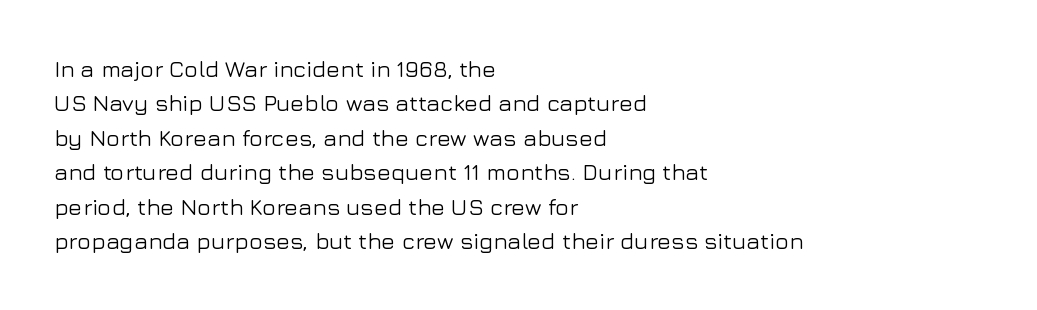
{"italic": "no", "underline": "no", "align": "left", "line_spacing": "normal", "line_spacing_ratio": 1.5, "letter_spacing": "normal", "letter_spacing_em": 0.0, "glyph_px": 23}
